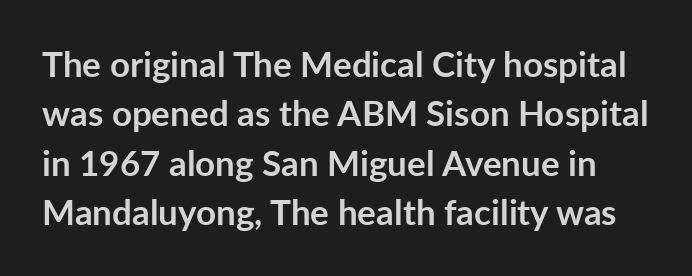
Q: Is the text bold? A: Yes.
Q: Is the text italic (slanted)? A: No, it is upright.
Q: Is the typeface a serif or a sans-serif typeface? A: Sans-serif.
Q: Is the text underlined? A: No.
Q: Is the spacing between letters normal or unusually wide? A: Normal.
Q: Is the spacing between lines tight, normal or loose? A: Normal.
Q: Width (condensed, normal, or wide)? A: Normal.
Q: Stroke contrast? A: Low.
Q: x-height? A: Medium.
Q: Monospaced? A: No.
